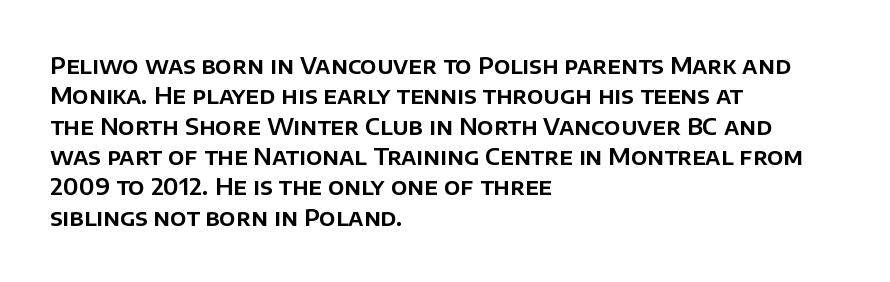
{"italic": "no", "underline": "no", "align": "left", "line_spacing": "normal", "line_spacing_ratio": 1.32, "letter_spacing": "normal", "letter_spacing_em": 0.0, "glyph_px": 23}
